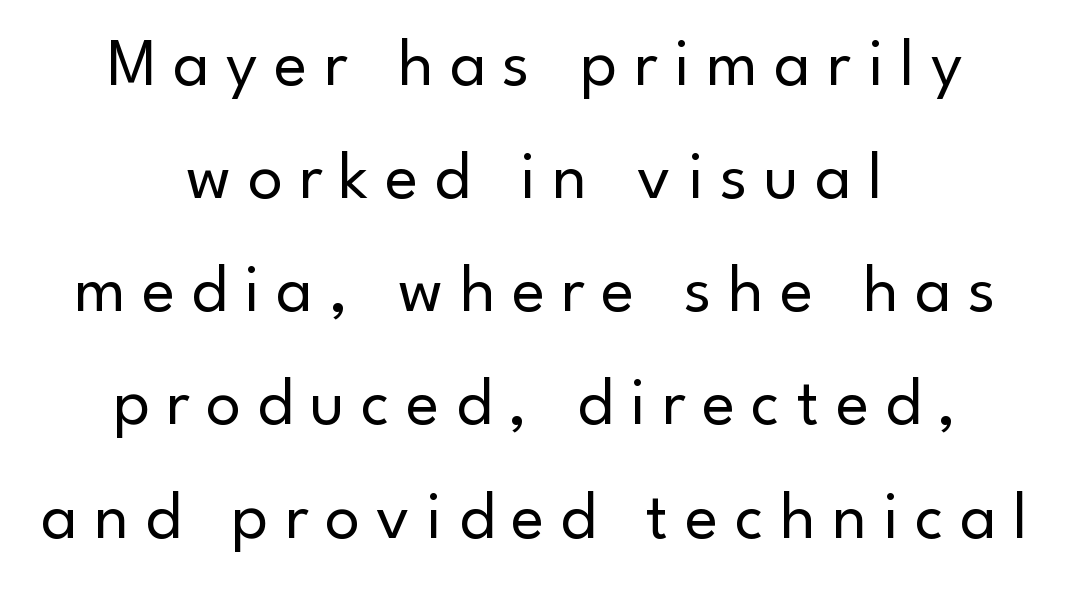
The image shows 69 px regular-weight sans-serif type, upright; set centered, normal line spacing (1.64x), unusually wide letter spacing (+0.24 em), not underlined; low stroke contrast and a small x-height.
